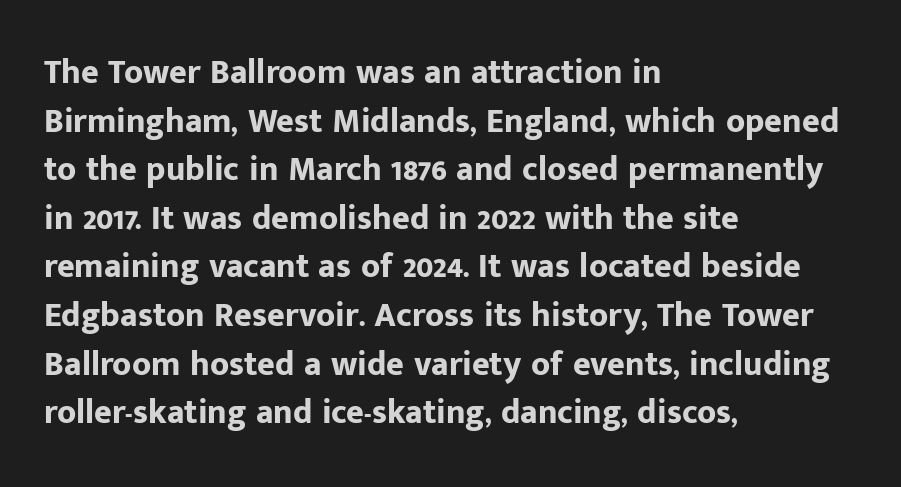
{"serif": "no", "italic": "no", "bold": "yes", "weight": "bold", "width": "normal", "stroke_contrast": "low", "x_height": "medium", "monospaced": "no", "underline": "no", "align": "left", "line_spacing": "normal", "line_spacing_ratio": 1.43, "letter_spacing": "normal", "letter_spacing_em": 0.0, "glyph_px": 34}
